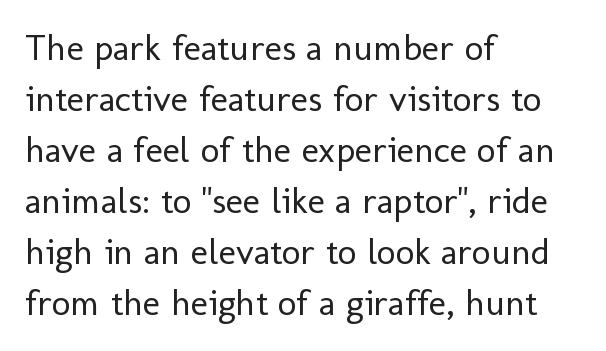
Q: Is the text bold? A: No.
Q: Is the text italic (slanted)? A: No, it is upright.
Q: Is the typeface a serif or a sans-serif typeface? A: Sans-serif.
Q: Is the text underlined? A: No.
Q: How is the paragraph aligned? A: Left-aligned.
Q: Is the spacing between letters normal or unusually wide? A: Normal.
Q: Is the spacing between lines tight, normal or loose? A: Normal.
Q: Width (condensed, normal, or wide)? A: Normal.
Q: Stroke contrast? A: Low.
Q: x-height? A: Medium.
Q: Monospaced? A: No.
